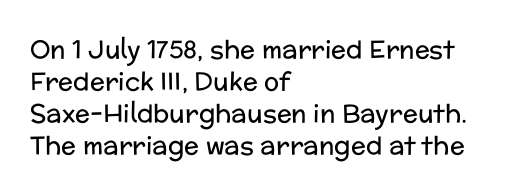
Glance below the letters and you will spot only blank space. The weight tops out at a normal text grade. Teacher's note: observe the even left margin — that is flush-left alignment. Interline gaps are of average width in this sample. In terms of posture, this sample is upright.
